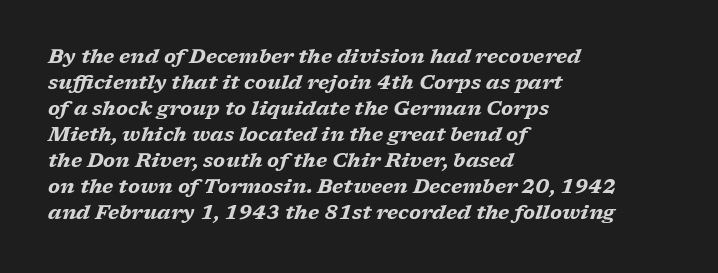
The image shows 20 px bold type, italic (leaning right); set left-aligned, normal line spacing (1.3x), normal letter spacing, not underlined.
